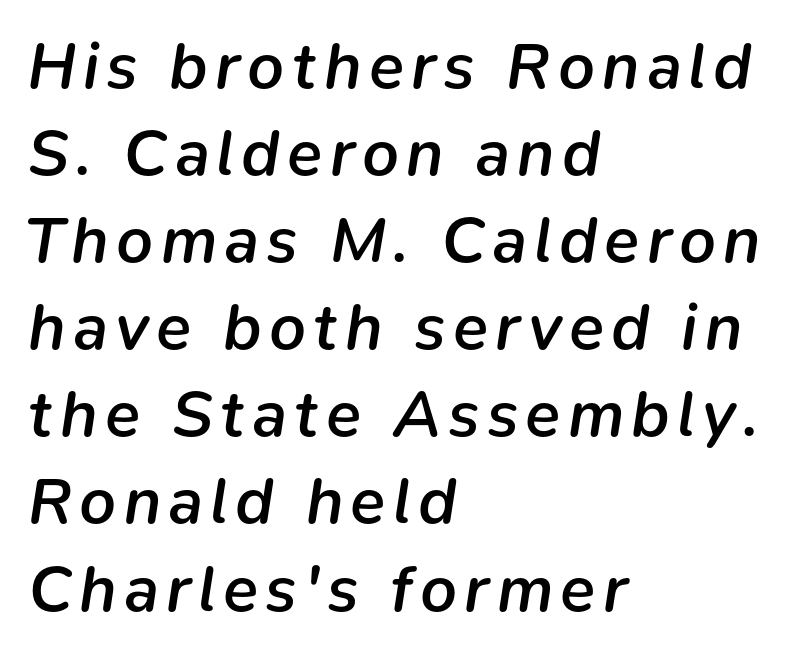
A normal amount of white space separates one row of letters from the next. Varying glyph widths throughout — classic text-font behaviour. Unmarked baselines from the first word to the last. Compared with ordinary roman type, these characters are visibly tilted.
